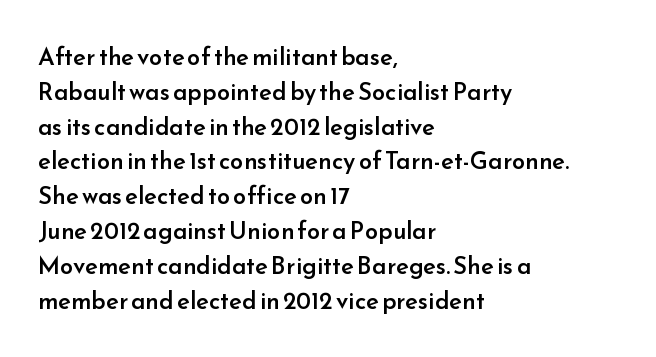
{"italic": "no", "bold": "semi", "underline": "no", "align": "left", "line_spacing": "normal", "line_spacing_ratio": 1.45, "letter_spacing": "normal", "letter_spacing_em": 0.0, "glyph_px": 24}
